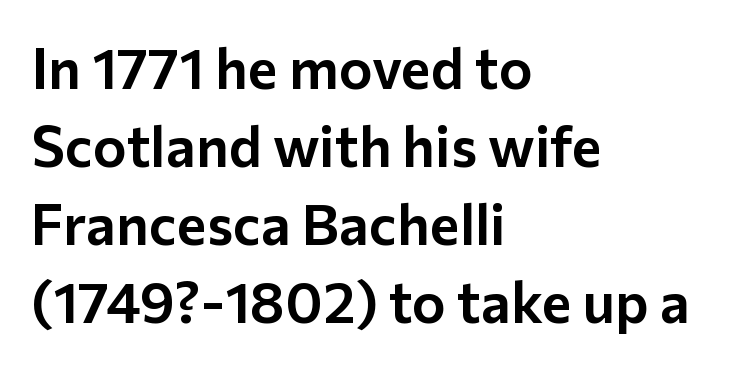
The specimen reads as upright at a glance. These lines keep a tight, regular rhythm from letter to letter. All the whitespace from short lines collects on the right. Regular leading. Descender tails drop into unmarked territory.
